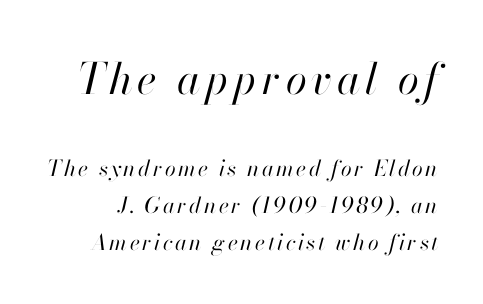
Slanted lettering throughout. A typesetter would call this proportional, since set widths differ per character. Rule under the text: the space is simply empty. The characters are drawn with everyday or finer stroke widths. The first block has been scaled up relative to the second. Students, observe: this is what conventionally led text looks like.
